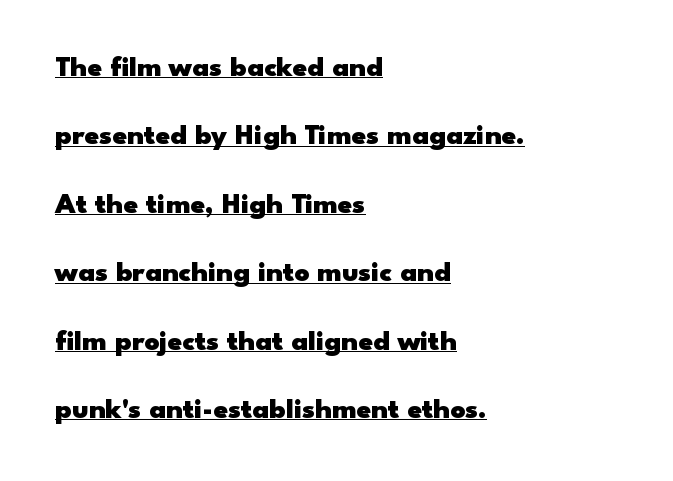
Horizontal alignment here is leftward, the default for most running prose. The space between consecutive lines is lavish. Notice how a bar underscores the lettering throughout. Note the varied advance widths — an 'i' is clearly narrower than an 'm'.
